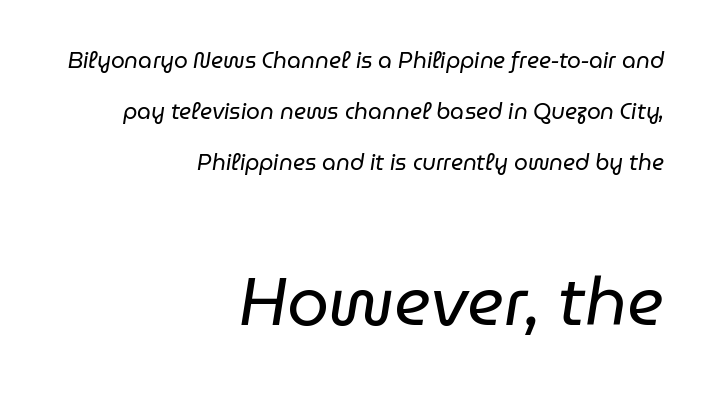
The image shows 67 px regular-weight type, italic (leaning right); set right-aligned, loose line spacing (2.31x), normal letter spacing, not underlined; the second (bottom) block is 3.05x larger; low stroke contrast and a medium x-height.
